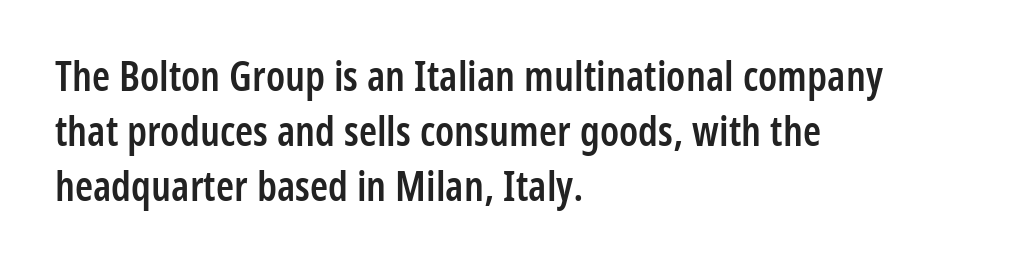
Nope, not italic — everything's standing straight. Serifs: no, the terminals of the letterforms are clean. Bold? Not quite — semibold, heavier than regular but stopping short. Short note: letters normally spaced. Has an underline been added? It has not. The face used here is proportionally spaced, like ordinary book or web type.
